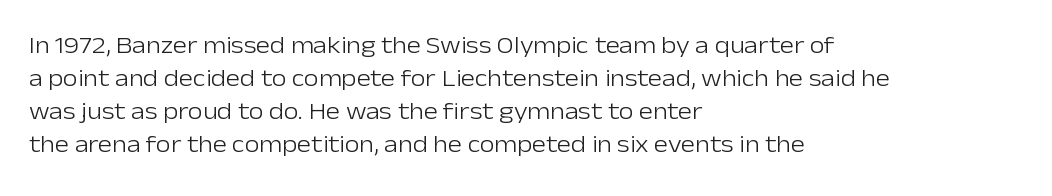
The image shows 24 px text type, upright; set left-aligned, normal line spacing (1.38x), normal letter spacing, not underlined.
